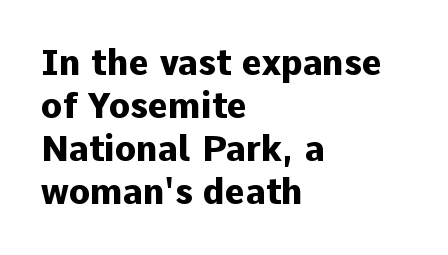
The image shows 35 px heavy sans-serif type, upright; set left-aligned, line spacing 1.23x, normal letter spacing, not underlined; low stroke contrast and a medium x-height.
